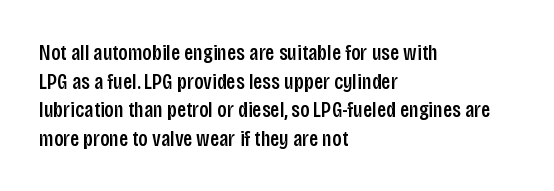
The image shows 22 px text type, upright; set left-aligned, normal line spacing (1.3x), normal letter spacing, not underlined.
